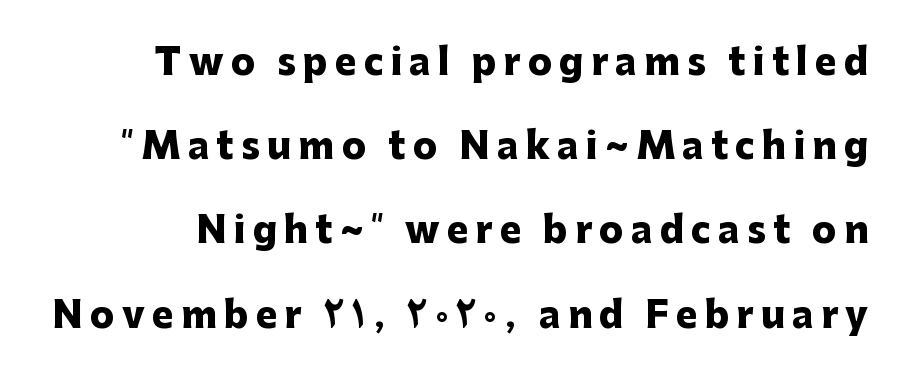
{"serif": "no", "italic": "no", "bold": "yes", "weight": "heavy", "width": "normal", "stroke_contrast": "low", "x_height": "medium", "monospaced": "no", "underline": "no", "line_spacing": "loose", "line_spacing_ratio": 2.34, "letter_spacing": "wide", "letter_spacing_em": 0.2, "glyph_px": 36}
